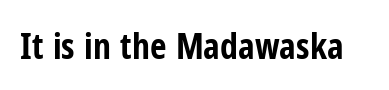
Q: Is the text bold? A: Yes.
Q: Is the text italic (slanted)? A: No, it is upright.
Q: Is the typeface a serif or a sans-serif typeface? A: Sans-serif.
Q: Is the text underlined? A: No.
Q: Is the spacing between letters normal or unusually wide? A: Normal.
Q: Width (condensed, normal, or wide)? A: Condensed.
Q: Stroke contrast? A: Low.
Q: x-height? A: Medium.
Q: Monospaced? A: No.
